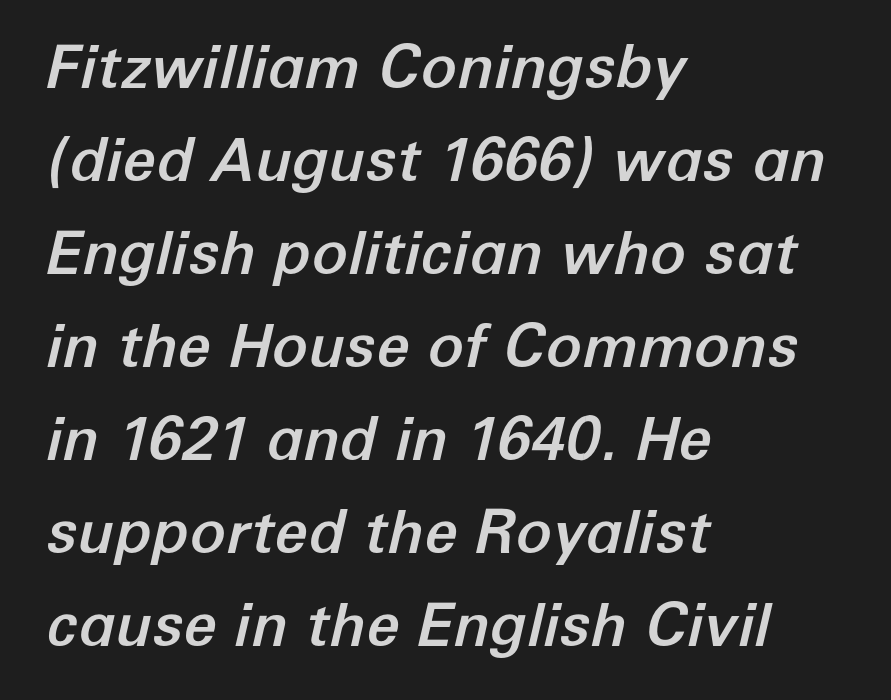
The image shows 60 px text type, italic (leaning right); set left-aligned, normal line spacing (1.55x), normal letter spacing, not underlined; low stroke contrast and a medium x-height.
